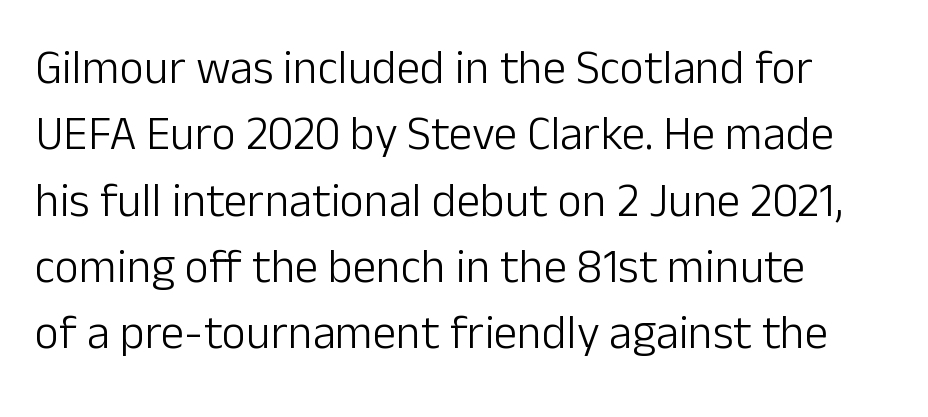
Q: Is the text bold? A: No.
Q: Is the text italic (slanted)? A: No, it is upright.
Q: Is the typeface a serif or a sans-serif typeface? A: Sans-serif.
Q: Is the text underlined? A: No.
Q: How is the paragraph aligned? A: Left-aligned.
Q: Is the spacing between letters normal or unusually wide? A: Normal.
Q: Is the spacing between lines tight, normal or loose? A: Normal.
Q: Width (condensed, normal, or wide)? A: Normal.
Q: Stroke contrast? A: Low.
Q: x-height? A: Medium.
Q: Monospaced? A: No.
